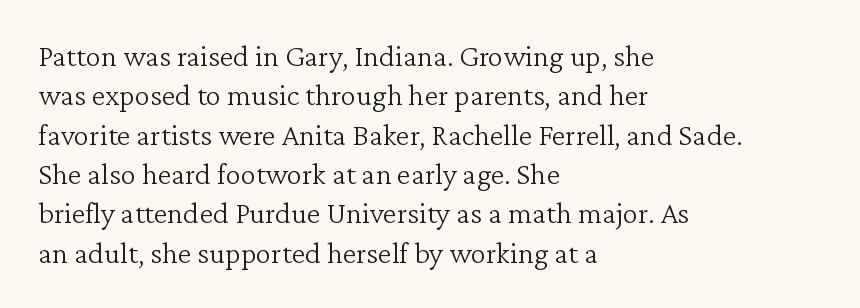
Short and long lines alike share a common starting point at left. Vertical spacing — default. The foot of each line stays bare and open. These lines are rendered in a variable-pitch font.
